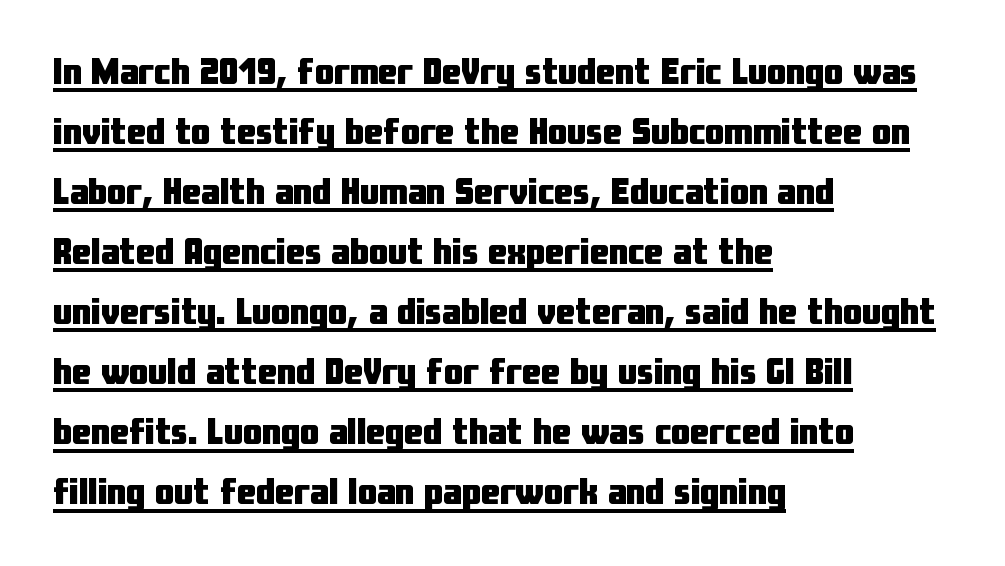
{"serif": "no", "italic": "no", "bold": "yes", "weight": "heavy", "width": "condensed", "stroke_contrast": "low", "x_height": "medium", "monospaced": "no", "underline": "yes", "align": "left", "line_spacing": "normal", "line_spacing_ratio": 1.58, "letter_spacing": "normal", "letter_spacing_em": 0.0, "glyph_px": 38}
